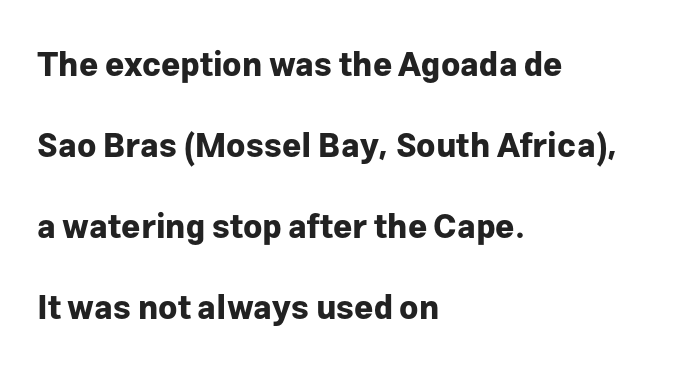
Nothing sits at the stroke ends, so this counts as sans-serif. Set as a true bold cut, around the 700 mark. Each new line begins a long way beneath the previous one. Note the varied advance widths — an 'i' is clearly narrower than an 'm'. Here the glyphs are tracked normally, forming tight word shapes.
